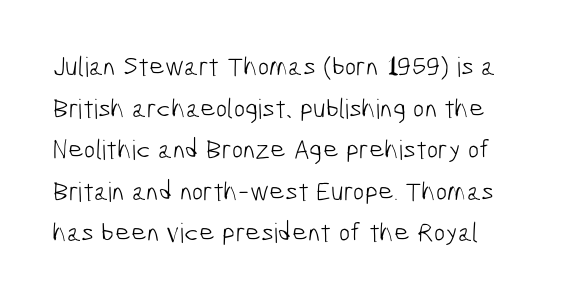
The image shows 27 px text type; set left-aligned, normal line spacing (1.54x), normal letter spacing, not underlined.
